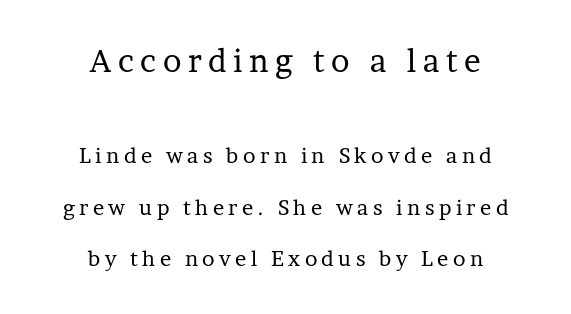
This block would shrink considerably if given ordinary leading; it's expanded now. Is this a fixed-width face? No — the glyphs have proportional, varying widths. Anything drawn beneath the words? Only blank space. These glyphs show unthickened strokes, regular width or finer. Are there feet on the stems? There are — it's a serif.
